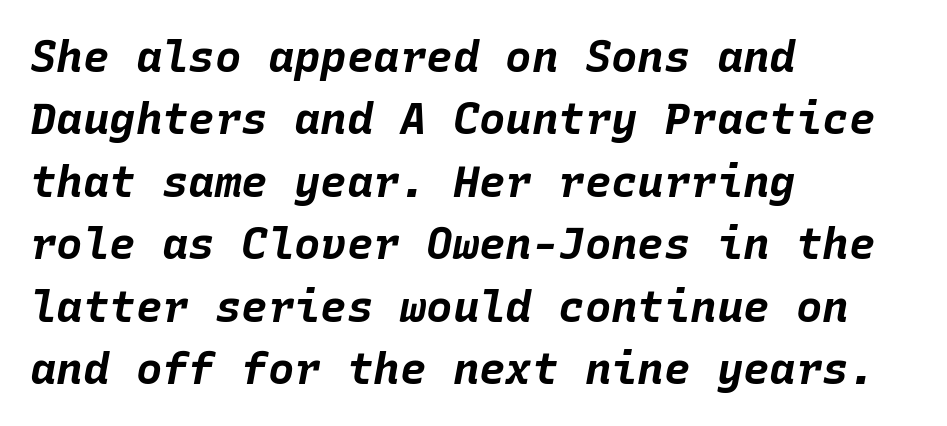
These lines are rendered in a fixed-pitch font. No extra tracking has been applied to these lines. Notice how the stems are inclined rather than vertical — that's the hallmark of italics. The baseline area is clear.
